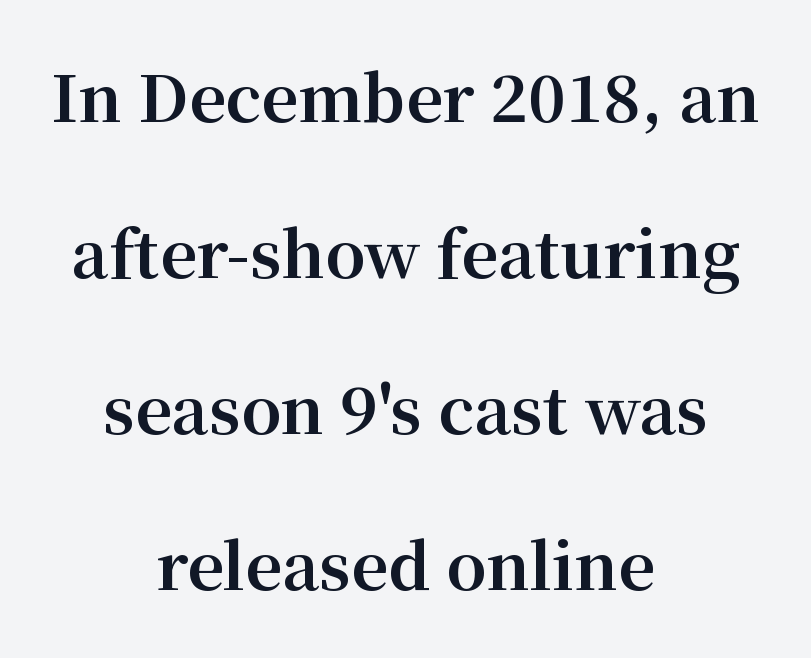
{"serif": "yes", "italic": "no", "bold": "yes", "weight": "bold", "width": "normal", "stroke_contrast": "medium", "x_height": "medium", "monospaced": "no", "underline": "no", "align": "center", "line_spacing": "loose", "line_spacing_ratio": 2.44, "letter_spacing": "normal", "letter_spacing_em": 0.0, "glyph_px": 64}
